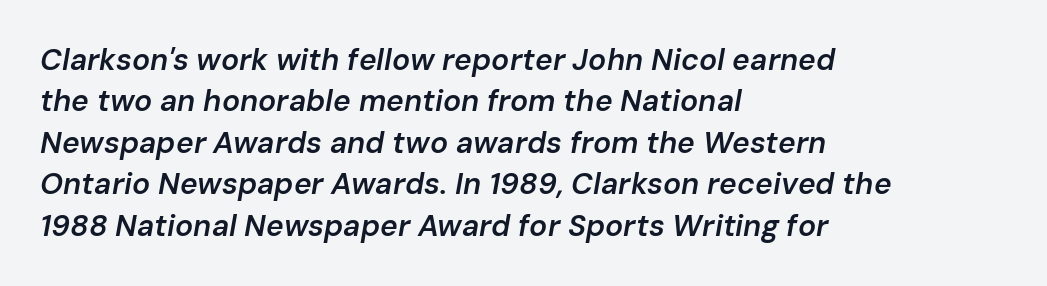
The image shows 30 px semibold type, italic (leaning right); set left-aligned, normal line spacing (1.38x), normal letter spacing, not underlined; low stroke contrast and a medium x-height.
